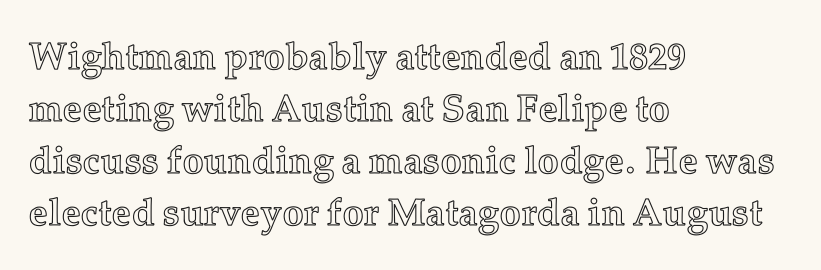
Q: Is the text italic (slanted)? A: No, it is upright.
Q: Is the text underlined? A: No.
Q: How is the paragraph aligned? A: Left-aligned.
Q: Is the spacing between letters normal or unusually wide? A: Normal.
Q: Is the spacing between lines tight, normal or loose? A: Normal.
Q: Width (condensed, normal, or wide)? A: Normal.
Q: x-height? A: Medium.
Q: Monospaced? A: No.
